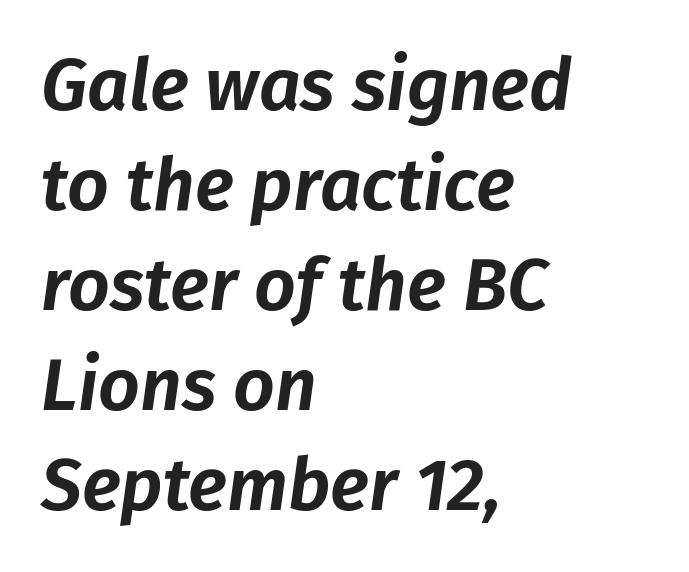
{"italic": "yes", "lean": "right", "slant_degrees": 8, "width": "normal", "stroke_contrast": "low", "x_height": "medium", "monospaced": "no", "underline": "no", "align": "left", "line_spacing": "normal", "line_spacing_ratio": 1.37, "letter_spacing": "normal", "letter_spacing_em": 0.0, "glyph_px": 73}
